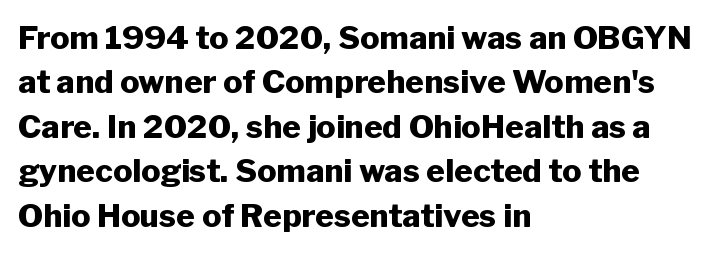
Nobody touched the tracking dial on this one. The letters advance in unequal steps, a hallmark of proportional type. Every character sits straight up, as roman type does. Thick stems and heavy bowls — unmistakably bold. The rows are spaced the way most documents space them. This rendering features lettering with no underline.
